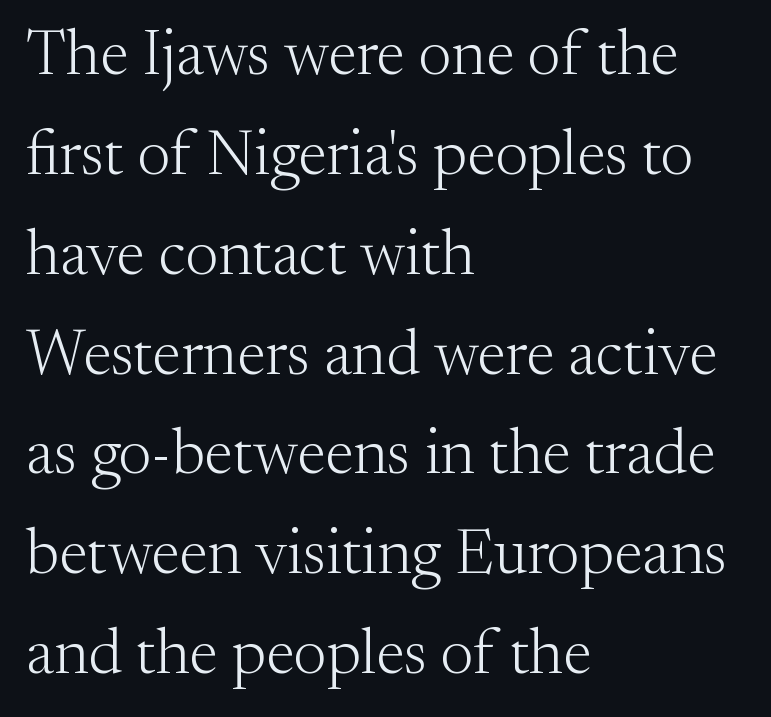
The image shows 64 px light serif type, upright; set left-aligned, normal line spacing (1.56x), normal letter spacing, not underlined; medium stroke contrast and a small x-height.
